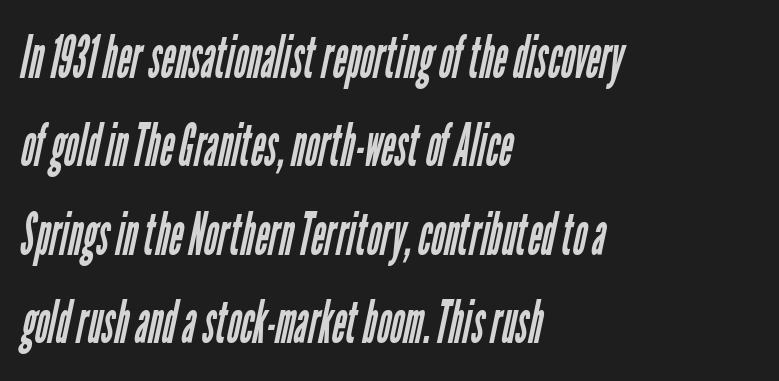
The letterforms sit at book weight or below. Unlike a traditional serif, this face leaves its strokes unadorned. The type is set solid horizontally, with unmodified tracking. Alignment: flush left.
